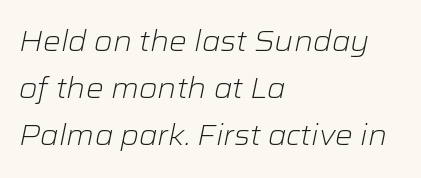
{"italic": "yes", "lean": "right", "slant_degrees": 12, "bold": "no", "weight": "light", "width": "wide", "stroke_contrast": "low", "x_height": "medium", "monospaced": "no", "underline": "no", "align": "left", "line_spacing": "normal", "line_spacing_ratio": 1.68, "letter_spacing": "normal", "letter_spacing_em": 0.0, "glyph_px": 28}
